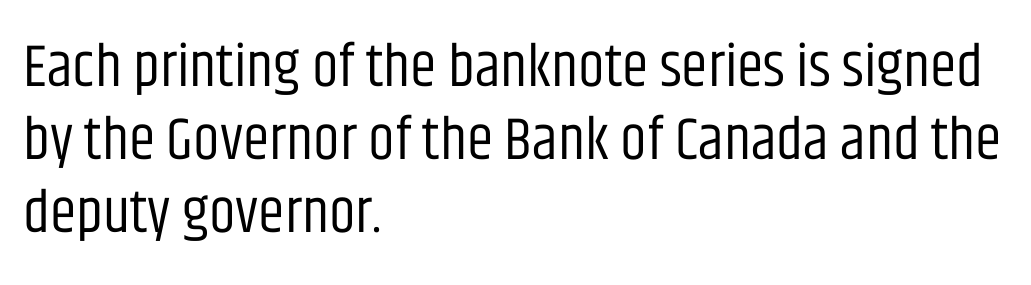
The image shows 60 px regular-weight, condensed sans-serif type, upright; set left-aligned, line spacing 1.22x, normal letter spacing, not underlined; low stroke contrast and a large x-height.
